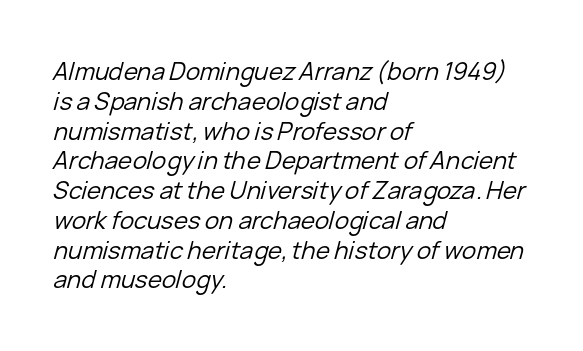
{"italic": "yes", "lean": "right", "slant_degrees": 15, "bold": "no", "underline": "no", "align": "left", "line_spacing_ratio": 1.24, "letter_spacing": "normal", "letter_spacing_em": 0.0, "glyph_px": 24}
